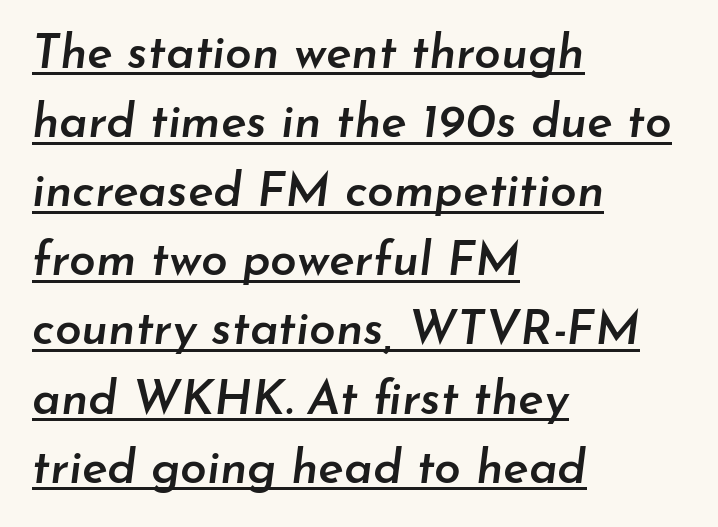
{"italic": "yes", "lean": "right", "slant_degrees": 7, "bold": "semi", "weight": "semibold", "width": "normal", "stroke_contrast": "low", "x_height": "small", "monospaced": "no", "underline": "yes", "align": "left", "line_spacing": "normal", "line_spacing_ratio": 1.44, "letter_spacing": "normal", "letter_spacing_em": 0.0, "glyph_px": 48}
